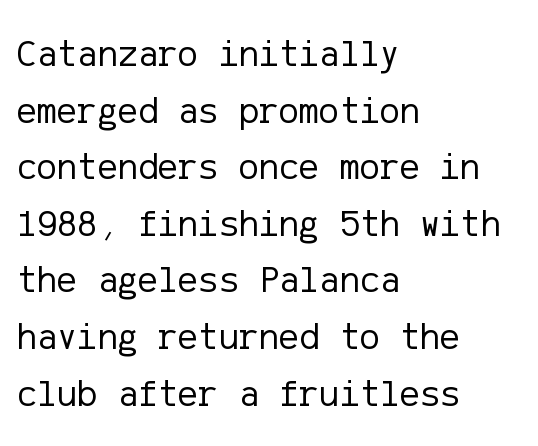
{"serif": "no", "italic": "no", "bold": "no", "weight": "regular", "width": "normal", "stroke_contrast": "low", "x_height": "medium", "underline": "no", "align": "left", "line_spacing": "normal", "line_spacing_ratio": 1.49, "letter_spacing": "normal", "letter_spacing_em": 0.0, "glyph_px": 38}
